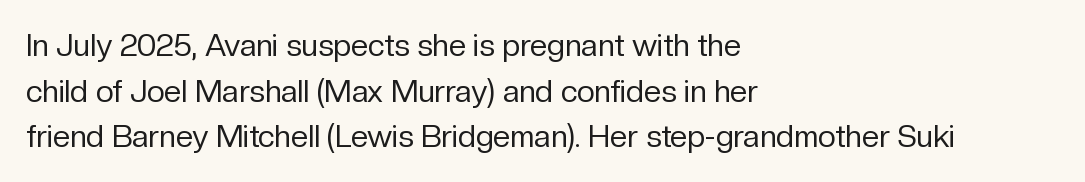
{"serif": "no", "italic": "no", "bold": "no", "weight": "regular", "width": "normal", "stroke_contrast": "low", "x_height": "medium", "monospaced": "no", "underline": "no", "align": "left", "line_spacing": "normal", "line_spacing_ratio": 1.47, "letter_spacing": "normal", "letter_spacing_em": 0.0, "glyph_px": 31}
